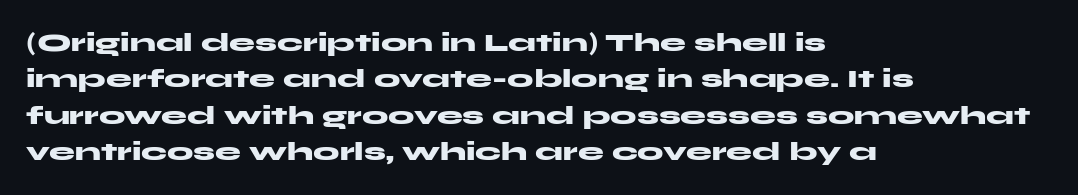
Characters remain perfectly vertical along every line. The passage is arranged the way most books set body copy — flush left. These lines sit exactly where default settings would place them. Nobody touched the tracking dial on this one. Descender tails drop into unmarked territory. Is the type bold? Yes — the strokes are clearly thick and heavy.
